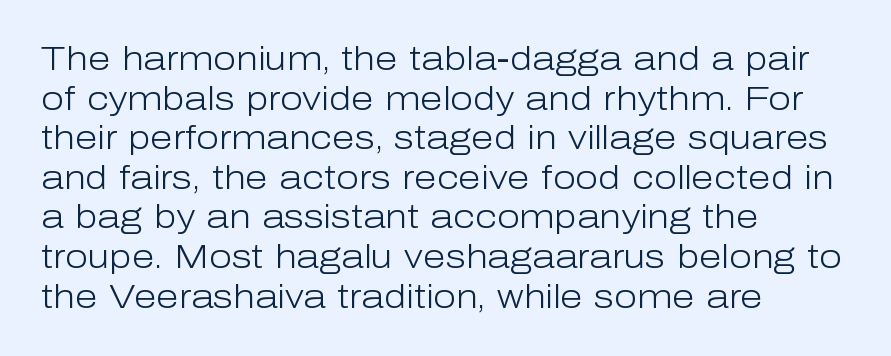
The image shows 33 px light sans-serif type, upright; set left-aligned, line spacing 1.2x, normal letter spacing, not underlined; low stroke contrast and a medium x-height.
